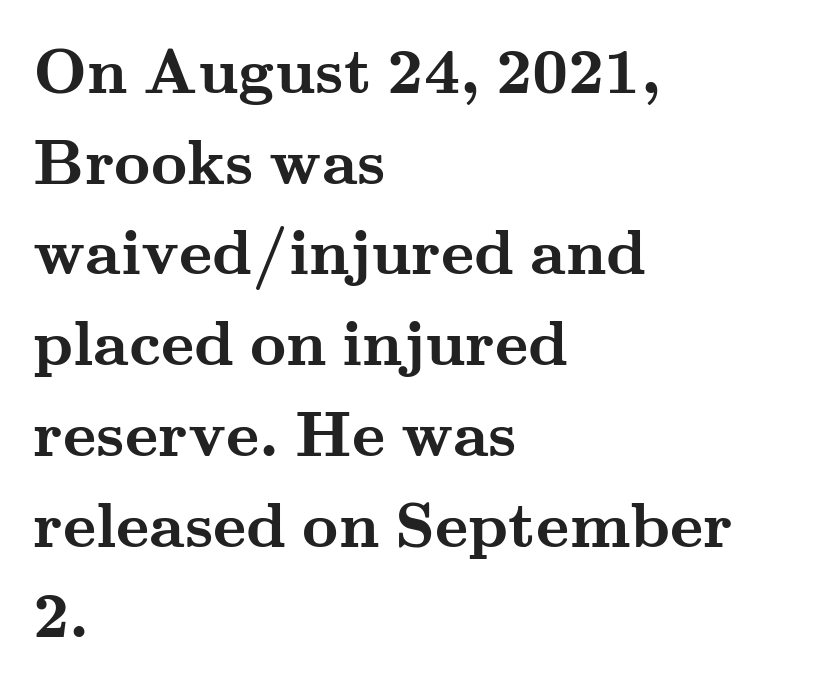
How are the letters spaced? Ordinarily, with no added tracking. Strokes here are thick enough to call this a true bold. The letters stand upright; this is a roman face. Normally led — the rows are evenly, conventionally spaced.
